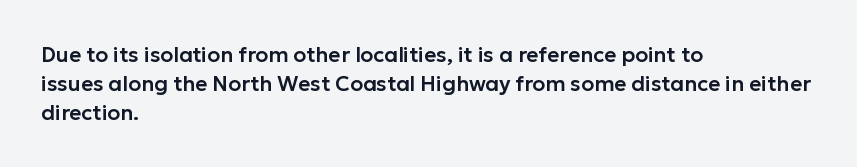
{"italic": "no", "underline": "no", "align": "left", "line_spacing": "normal", "line_spacing_ratio": 1.37, "letter_spacing": "normal", "letter_spacing_em": 0.0, "glyph_px": 21}
